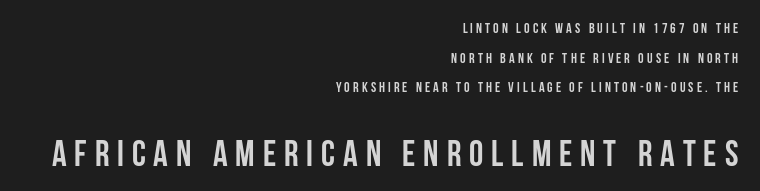
{"serif": "no", "italic": "no", "bold": "yes", "weight": "semibold", "width": "condensed", "stroke_contrast": "low", "x_height": "large", "monospaced": "no", "underline": "no", "align": "right", "line_spacing": "loose", "line_spacing_ratio": 2.11, "letter_spacing": "wide", "letter_spacing_em": 0.22, "larger_block": "second", "size_ratio": 2.57, "glyph_px": 36}
